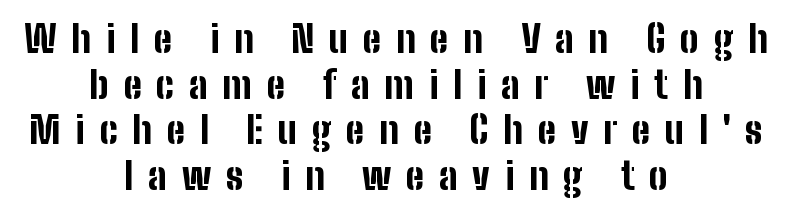
Q: Is the text bold? A: Yes.
Q: Is the text italic (slanted)? A: No, it is upright.
Q: Is the typeface a serif or a sans-serif typeface? A: Sans-serif.
Q: Is the text underlined? A: No.
Q: How is the paragraph aligned? A: Centered.
Q: Is the spacing between letters normal or unusually wide? A: Unusually wide.
Q: Width (condensed, normal, or wide)? A: Condensed.
Q: Stroke contrast? A: Low.
Q: x-height? A: Medium.
Q: Monospaced? A: No.
